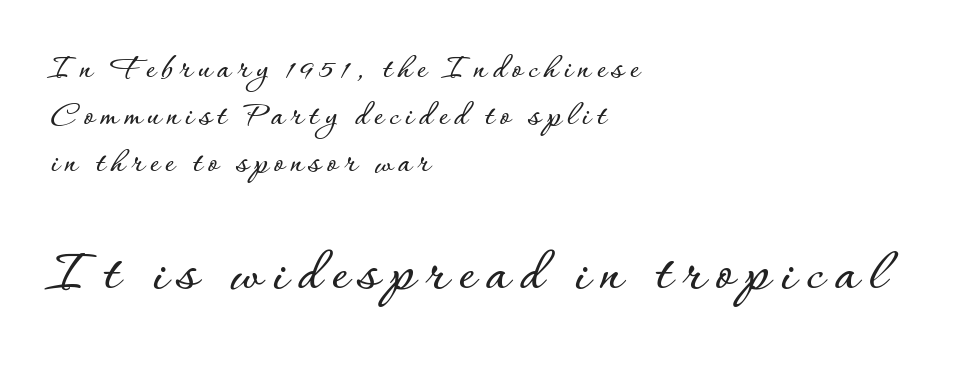
The image shows 62 px text type; set left-aligned, normal line spacing (1.34x), not underlined; the second (bottom) block is 1.77x larger; low stroke contrast and a small x-height.
